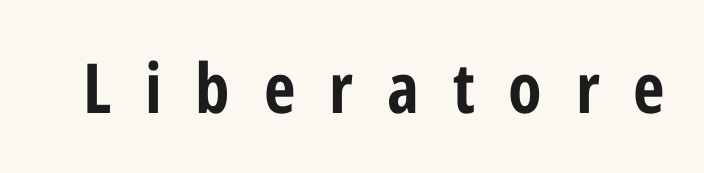
Glance below the letters and you will spot only blank space. The text was rendered using a sans face with plain stroke endings. Spacing verdict: proportional, widths tailored to each character. On the weight axis this lands at bold, roughly 700. The letters stand straight up with perfectly vertical stems.
